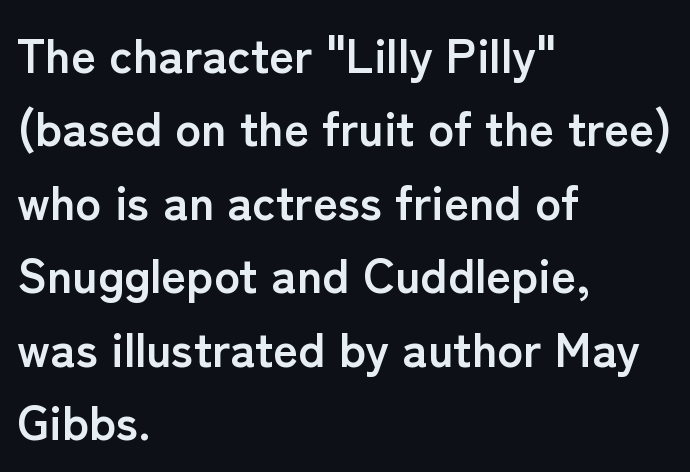
The image shows 48 px semibold sans-serif type, upright; set left-aligned, normal line spacing (1.53x), normal letter spacing, not underlined; low stroke contrast and a medium x-height.
